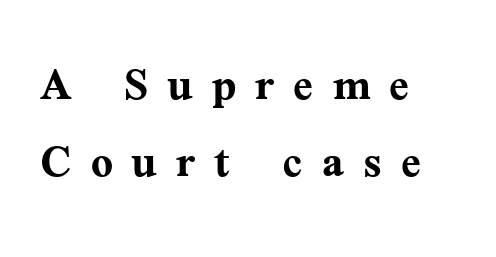
You can tell from the footed stems that serif type was used. The letters advance in unequal steps, a hallmark of proportional type. Every row of glyphs begins at an identical x-position on the left. In terms of leading, this rendering sits right in the middle. Does the weight exceed regular? Yes, all the way to bold. The baseline area is clear.
